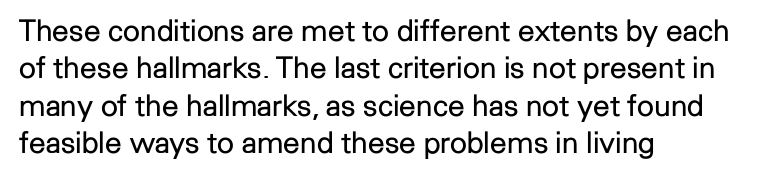
{"serif": "no", "italic": "no", "bold": "no", "weight": "regular", "width": "normal", "stroke_contrast": "low", "x_height": "medium", "monospaced": "no", "underline": "no", "align": "left", "line_spacing": "normal", "line_spacing_ratio": 1.25, "letter_spacing": "normal", "letter_spacing_em": 0.0, "glyph_px": 30}
